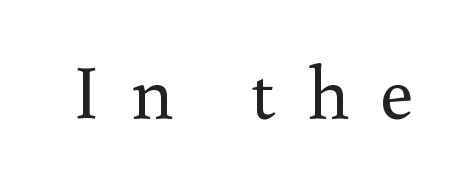
{"serif": "yes", "italic": "no", "bold": "no", "weight": "regular", "width": "normal", "x_height": "small", "monospaced": "no", "underline": "no", "letter_spacing": "wide", "letter_spacing_em": 0.41, "glyph_px": 75}
